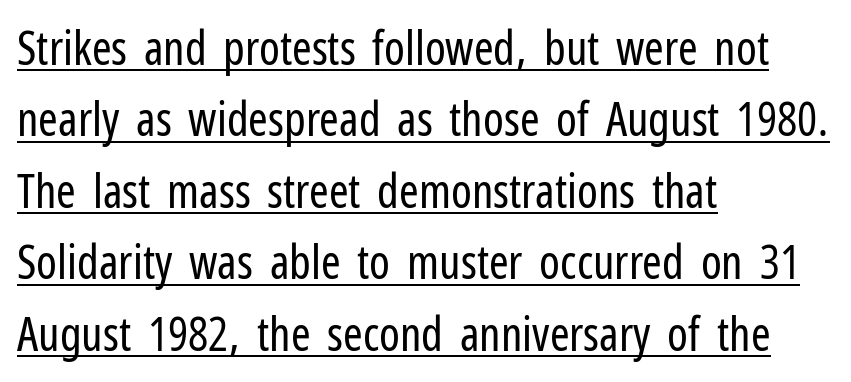
Q: Is the text bold? A: No.
Q: Is the text italic (slanted)? A: No, it is upright.
Q: Is the typeface a serif or a sans-serif typeface? A: Sans-serif.
Q: Is the text underlined? A: Yes.
Q: How is the paragraph aligned? A: Left-aligned.
Q: Is the spacing between letters normal or unusually wide? A: Normal.
Q: Is the spacing between lines tight, normal or loose? A: Normal.
Q: Width (condensed, normal, or wide)? A: Condensed.
Q: Stroke contrast? A: Low.
Q: x-height? A: Medium.
Q: Monospaced? A: No.
